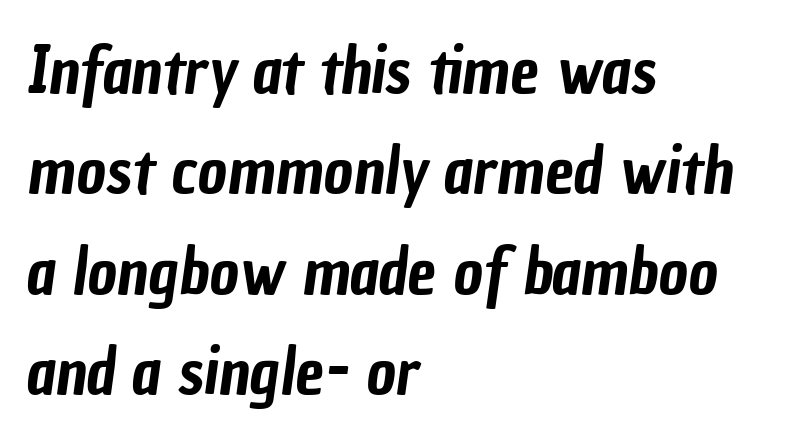
Q: Is the typeface a serif or a sans-serif typeface? A: Sans-serif.
Q: Is the text underlined? A: No.
Q: How is the paragraph aligned? A: Left-aligned.
Q: Is the spacing between letters normal or unusually wide? A: Normal.
Q: Is the spacing between lines tight, normal or loose? A: Normal.
Q: Width (condensed, normal, or wide)? A: Condensed.
Q: Stroke contrast? A: Low.
Q: x-height? A: Medium.
Q: Monospaced? A: No.
